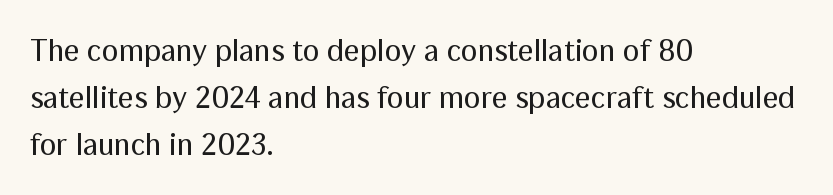
Looks like regular typesetting: each glyph gets only the width it needs. Regarding leading, the lines here are spaced in the standard way. This rendering employs a face without finishing strokes, i.e., a sans-serif. Each line starts at the same left margin while the right side varies. Inter-character spacing is left at the font's built-in metrics.
